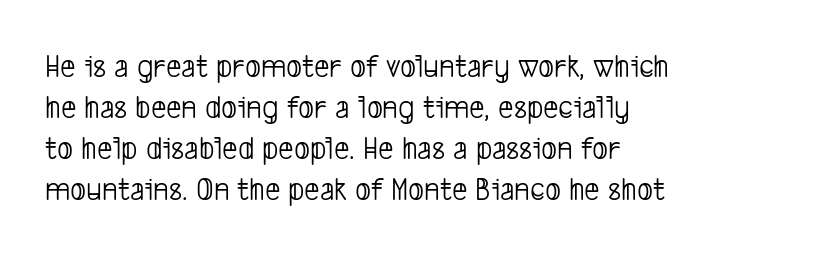
Stems and bowls with no extra thickness — not bold. Character widths vary here, with narrow letters taking less room than wide ones. The glyphs are unaccompanied by any horizontal stroke below them. The letters sit at their default tracking, neither squeezed nor spread.
